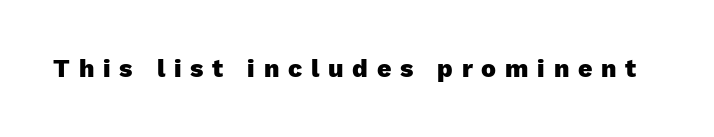
{"italic": "no", "bold": "yes", "underline": "no", "letter_spacing": "wide", "letter_spacing_em": 0.35, "glyph_px": 25}
